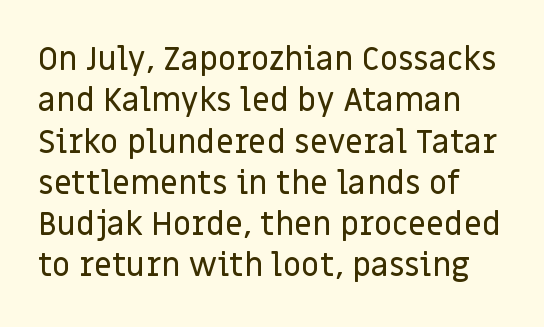
The image shows 32 px sans-serif type, upright; set normal line spacing (1.29x), normal letter spacing, not underlined; low stroke contrast and a large x-height.
